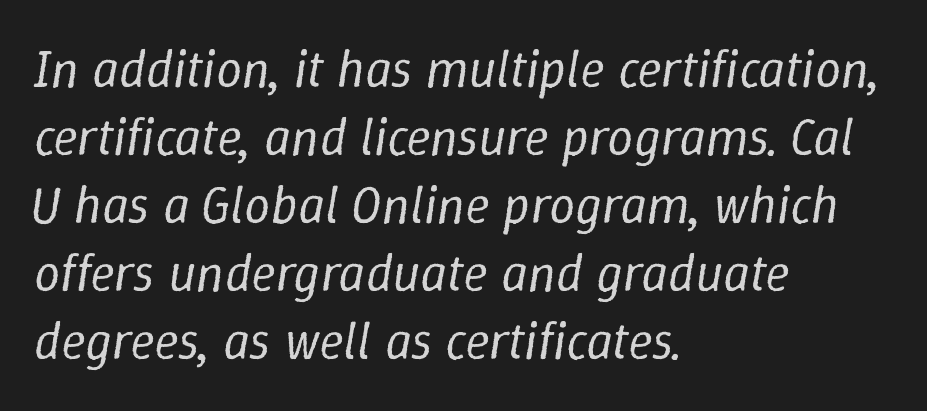
The image shows 52 px regular-weight type, italic (leaning right); set left-aligned, normal line spacing (1.31x), normal letter spacing, not underlined; low stroke contrast and a medium x-height.
